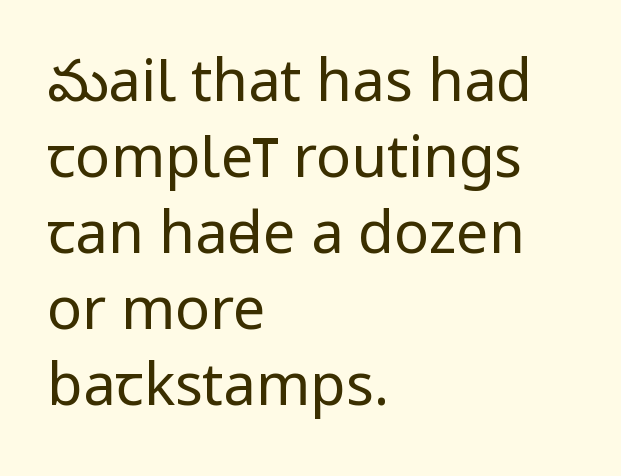
The text was rendered using a sans face with plain stroke endings. The type sits square on the baseline with zero lean. Rule under the text: the space is simply empty. Horizontal alignment here is leftward, the default for most running prose.
